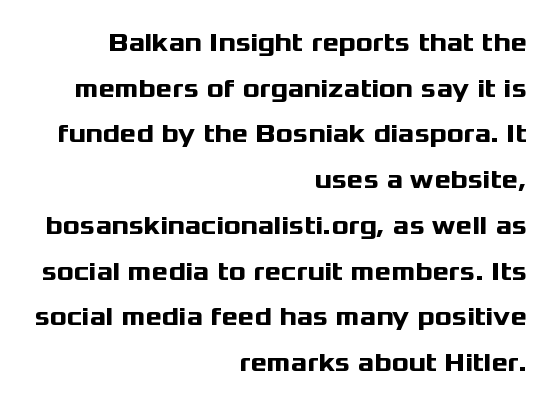
The image shows 25 px bold type, upright; set right-aligned, line spacing 1.83x, normal letter spacing, not underlined.
